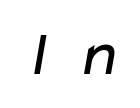
The image shows 67 px regular-weight, wide sans-serif type; set unusually wide letter spacing (+0.39 em), not underlined; low stroke contrast and a medium x-height.
